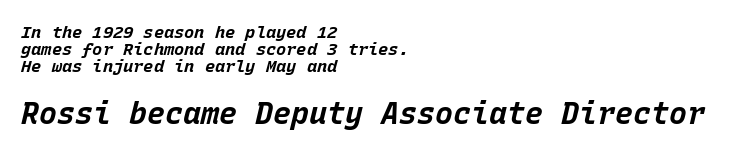
You could count columns in this text — the font is strictly monospaced. Lines of text with bare space underneath. The whole block is typeset with a tilt. There is no visible air inserted between adjacent glyphs. You could barely slide anything between these rows. Plenty of ink on the page — the face is bold.
